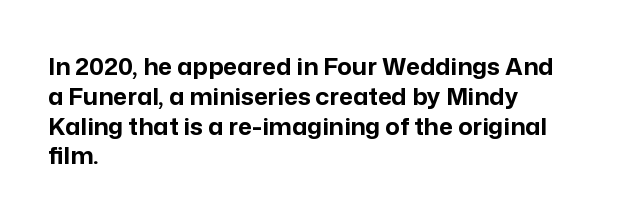
The image shows 24 px bold type, upright; set left-aligned, line spacing 1.24x, normal letter spacing, not underlined.
